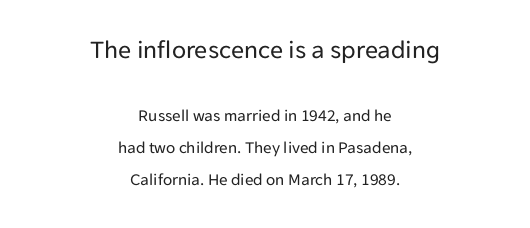
The space directly below the letters is spotless. The tracking reads as untouched default to a designer's eye. The font is comparable to plain body text, perhaps lighter. The initial chunk of copy outweighs the following chunk in type size. Designer's note — italics off, roman on. Neither beginnings nor endings align; midpoints do.
